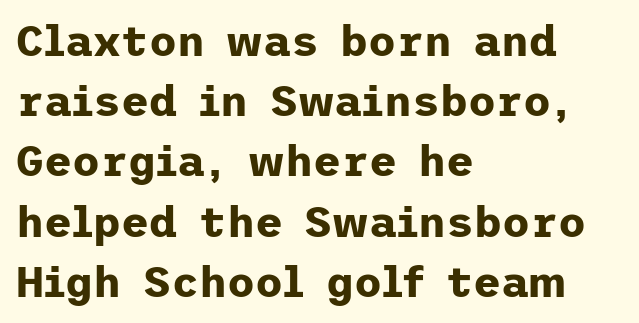
{"serif": "no", "italic": "no", "bold": "yes", "weight": "bold", "width": "normal", "stroke_contrast": "low", "x_height": "medium", "underline": "no", "align": "left", "line_spacing": "normal", "line_spacing_ratio": 1.4, "letter_spacing": "normal", "letter_spacing_em": 0.0, "glyph_px": 43}
